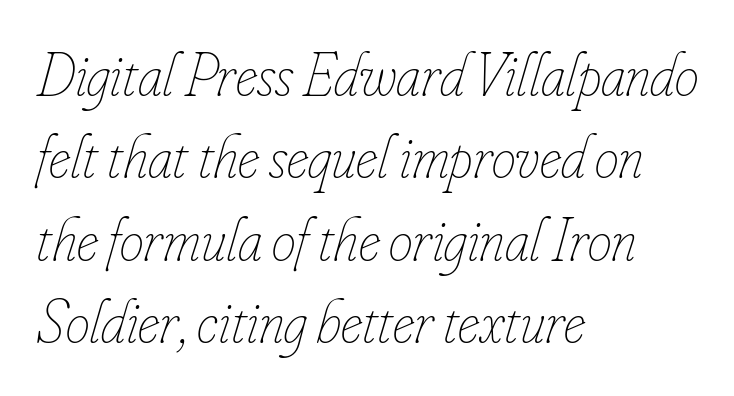
The image shows 61 px thin, condensed type, italic (leaning right); set left-aligned, normal line spacing (1.35x), normal letter spacing, not underlined; low stroke contrast and a small x-height.
